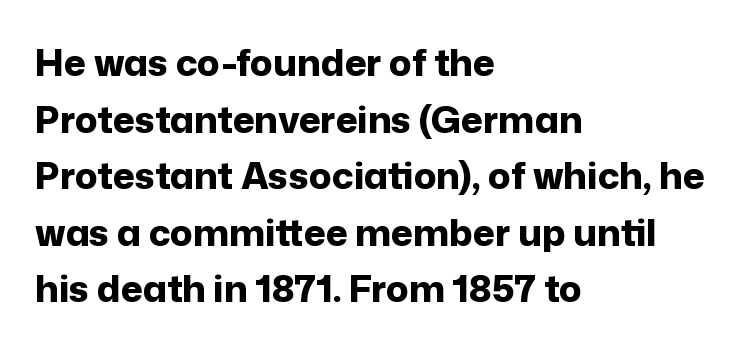
Bold? Absolutely — the strokes are thick and heavy. The paragraph shown leans on its left margin. In terms of letterform style, serifs are entirely absent. The specimen reads as upright at a glance.
